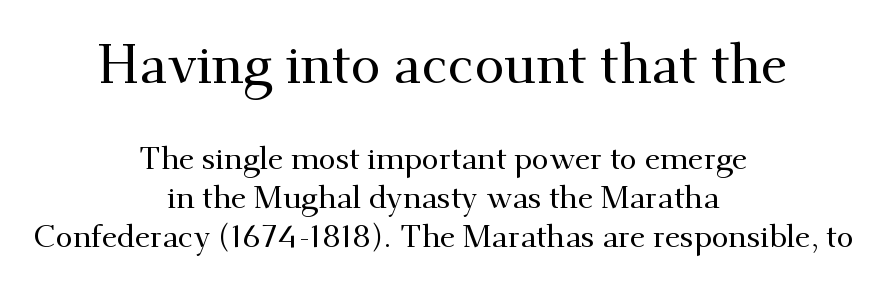
The letters sit at their default tracking, neither squeezed nor spread. The specimen reads as upright at a glance. A serif font was chosen for this passage. In terms of leading, this rendering sits right in the middle. Both edges are ragged and mirror each other, which tells us the setting is centered.
